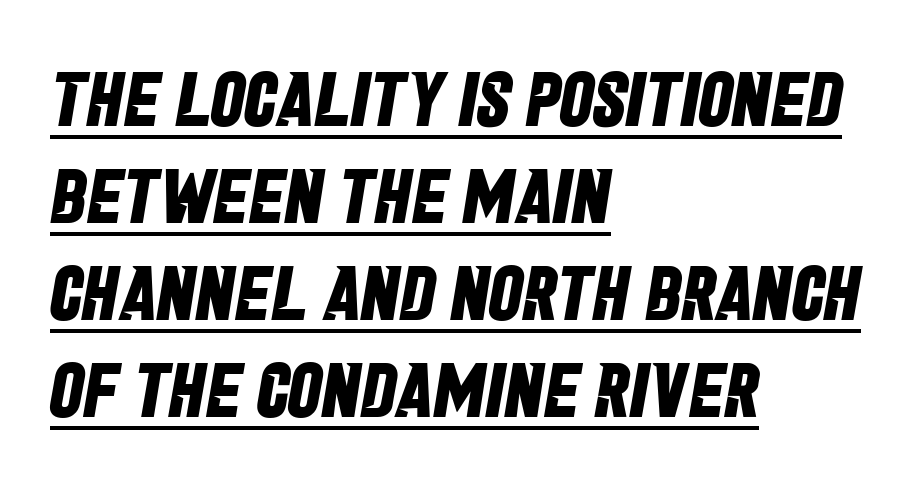
Varying glyph widths throughout — classic text-font behaviour. The passage shown has conventional tracking throughout. The ragged edge is on the right, which tells us the setting is flush left. Classification — sans serif.
